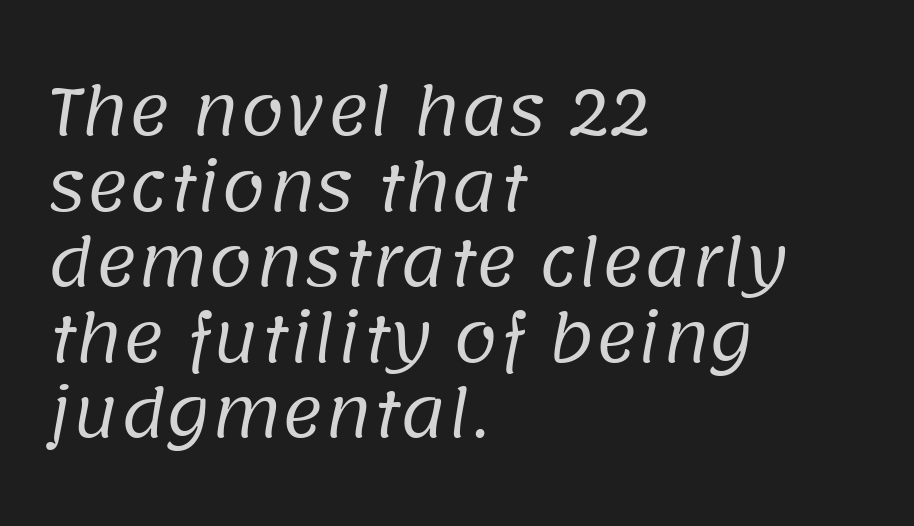
Q: Is the text bold? A: No.
Q: Is the typeface a serif or a sans-serif typeface? A: Sans-serif.
Q: Is the text underlined? A: No.
Q: How is the paragraph aligned? A: Left-aligned.
Q: Is the spacing between letters normal or unusually wide? A: Normal.
Q: Width (condensed, normal, or wide)? A: Normal.
Q: Stroke contrast? A: Low.
Q: x-height? A: Large.
Q: Monospaced? A: No.
